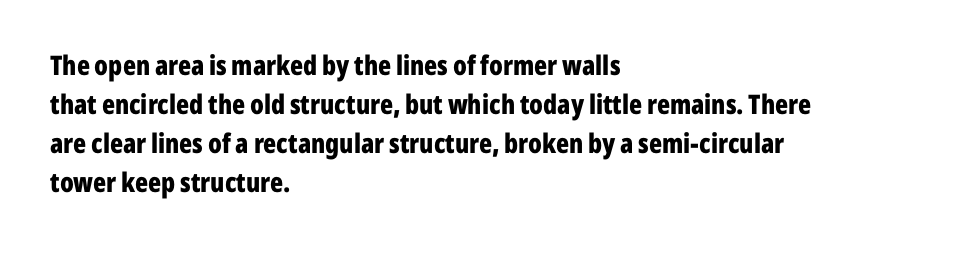
The image shows 27 px bold type, upright; set left-aligned, normal line spacing (1.44x), normal letter spacing, not underlined.
